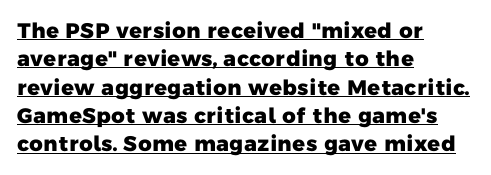
The image shows 21 px bold type; set left-aligned, normal line spacing (1.35x), normal letter spacing, underlined.
